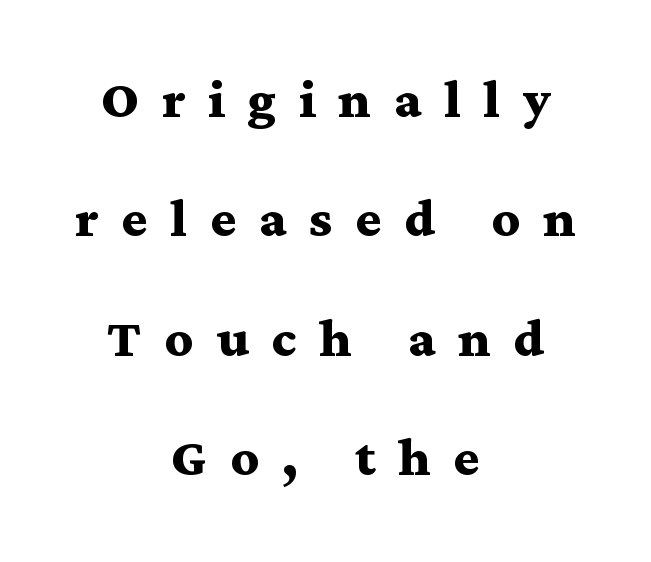
The image shows 69 px semibold, wide serif type, upright; set centered, line spacing 1.73x, unusually wide letter spacing (+0.33 em), not underlined; medium stroke contrast and a medium x-height.
